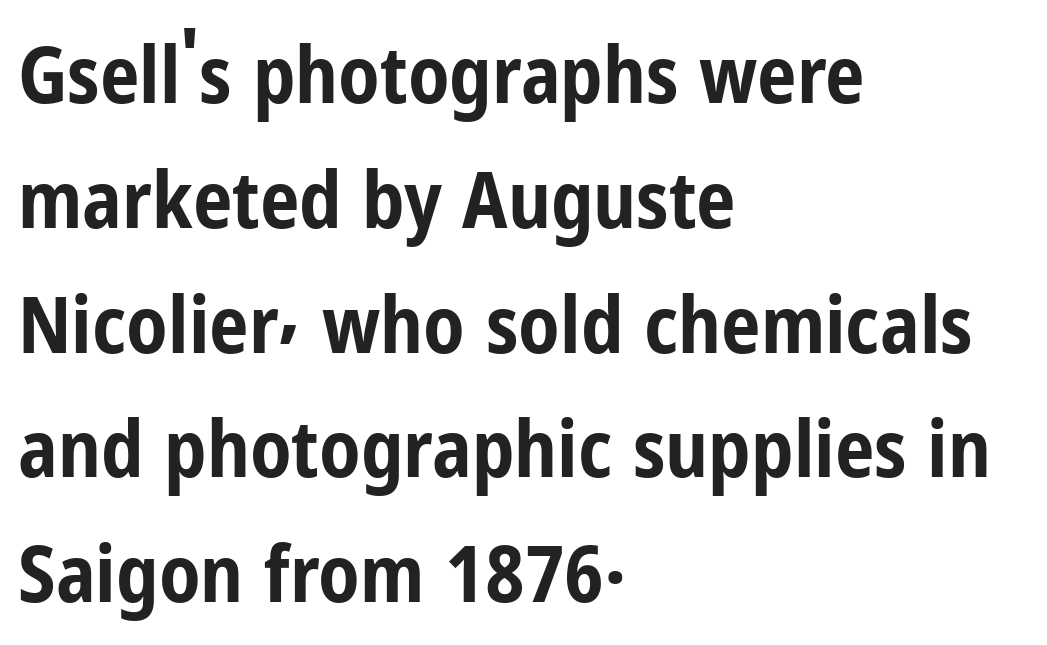
The image shows 79 px bold, condensed sans-serif type, upright; set left-aligned, normal line spacing (1.58x), normal letter spacing, not underlined; low stroke contrast and a medium x-height.
